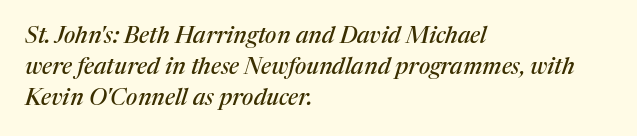
{"italic": "yes", "lean": "right", "slant_degrees": 17, "underline": "no", "align": "left", "line_spacing": "normal", "line_spacing_ratio": 1.34, "letter_spacing": "normal", "letter_spacing_em": 0.0, "glyph_px": 23}
